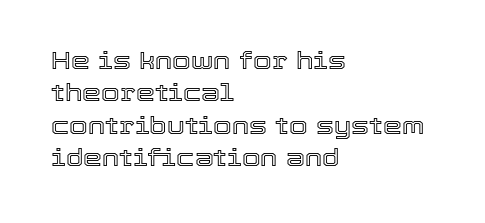
Glyph-to-glyph distance matches everyday printed text. Teacher's note: observe the even left margin — that is flush-left alignment. Type without underlining. This sample keeps an unexceptional amount of space between lines. This is roman type, the default non-slanted kind.
